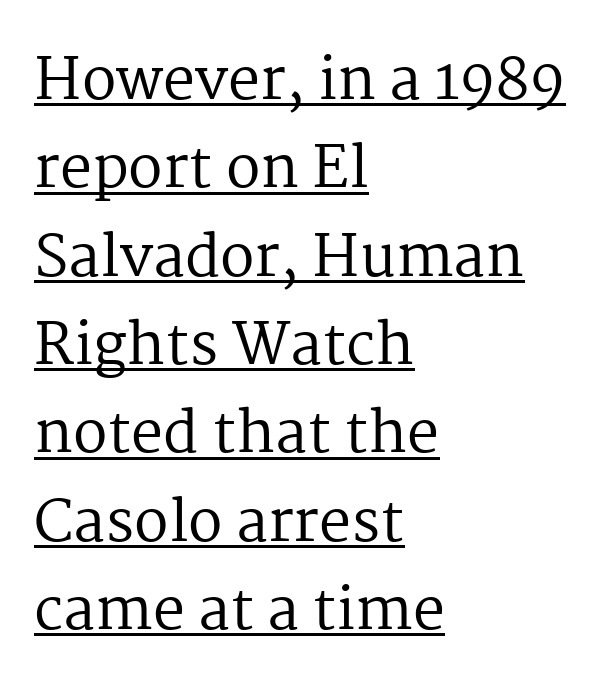
{"serif": "yes", "italic": "no", "bold": "no", "weight": "regular", "width": "normal", "stroke_contrast": "medium", "x_height": "medium", "monospaced": "no", "underline": "yes", "align": "left", "line_spacing": "normal", "line_spacing_ratio": 1.55, "letter_spacing": "normal", "letter_spacing_em": 0.0, "glyph_px": 57}
